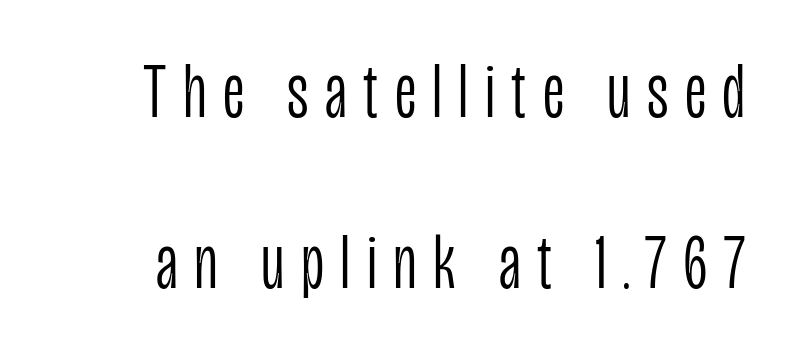
The image shows 78 px light, condensed sans-serif type, upright; set loose line spacing (2.19x), unusually wide letter spacing (+0.21 em), not underlined; low stroke contrast and a large x-height.
